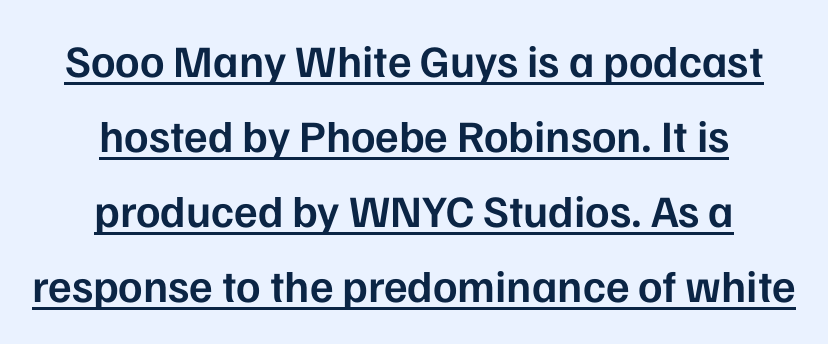
{"serif": "no", "italic": "no", "bold": "semi", "weight": "semibold", "width": "normal", "stroke_contrast": "low", "x_height": "medium", "monospaced": "no", "underline": "yes", "align": "center", "line_spacing": "normal", "line_spacing_ratio": 1.67, "letter_spacing": "normal", "letter_spacing_em": 0.0, "glyph_px": 45}
